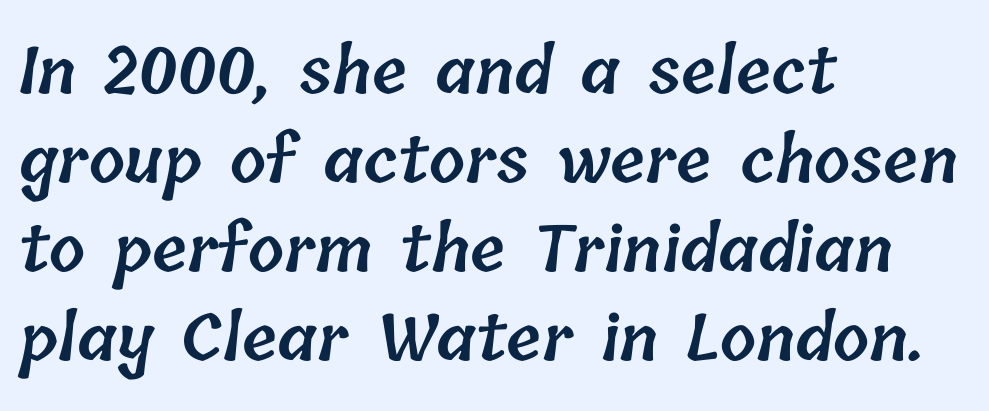
{"bold": "semi", "weight": "semibold", "width": "normal", "stroke_contrast": "low", "x_height": "medium", "monospaced": "no", "underline": "no", "align": "left", "line_spacing": "normal", "line_spacing_ratio": 1.39, "letter_spacing": "normal", "letter_spacing_em": 0.0, "glyph_px": 64}
